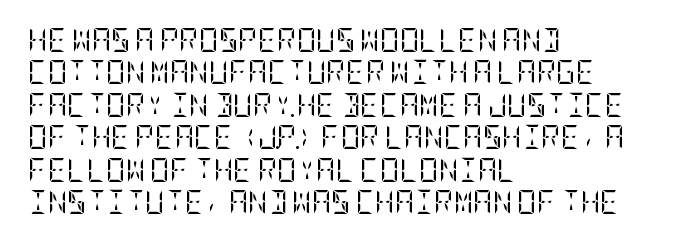
The image shows 24 px text type, upright; set left-aligned, normal line spacing (1.35x), normal letter spacing, not underlined.
